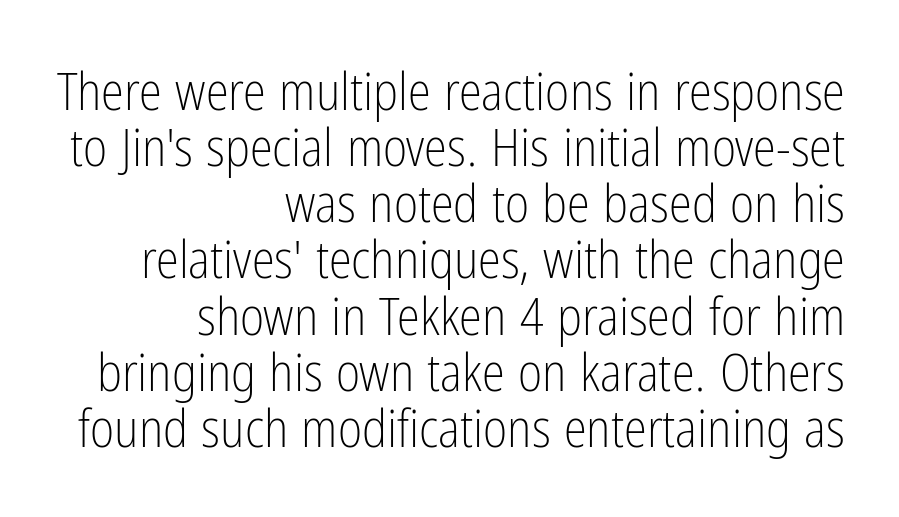
The image shows 52 px light, condensed sans-serif type, upright; set right-aligned, tight line spacing (1.08x), normal letter spacing, not underlined; low stroke contrast and a medium x-height.
